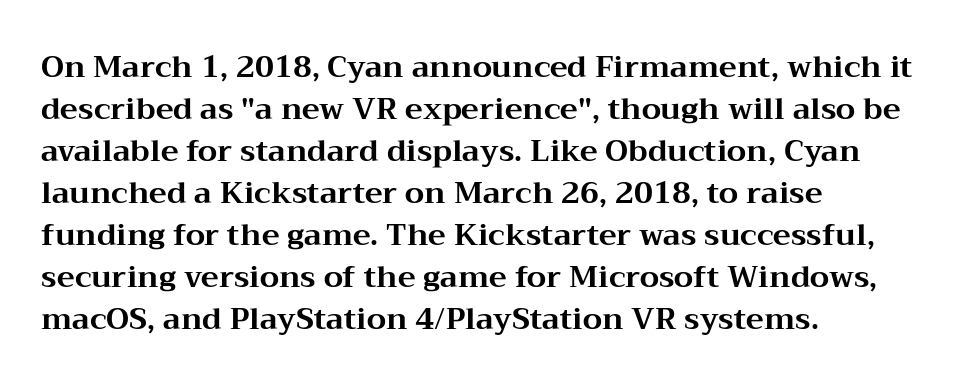
The passage shown is typed in a proportional face where columns would drift. A typesetter would call this zero additional tracking. The rendering uses a moderate line-height, typical for paragraphs. Is there any slant? The stems are plumb. A student would call this left alignment; a typographer would say flush left, rag right.
